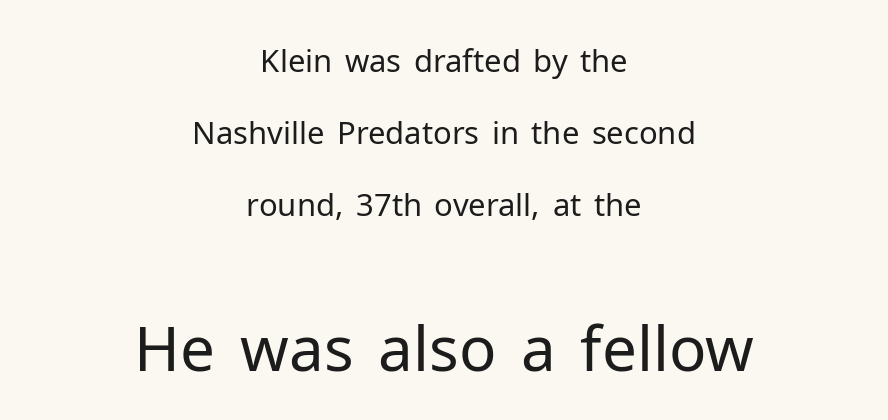
{"serif": "no", "italic": "no", "bold": "no", "weight": "regular", "width": "normal", "stroke_contrast": "low", "x_height": "medium", "monospaced": "no", "underline": "no", "align": "center", "line_spacing": "loose", "line_spacing_ratio": 2.32, "letter_spacing": "normal", "letter_spacing_em": 0.0, "larger_block": "second", "size_ratio": 2.0, "glyph_px": 62}
